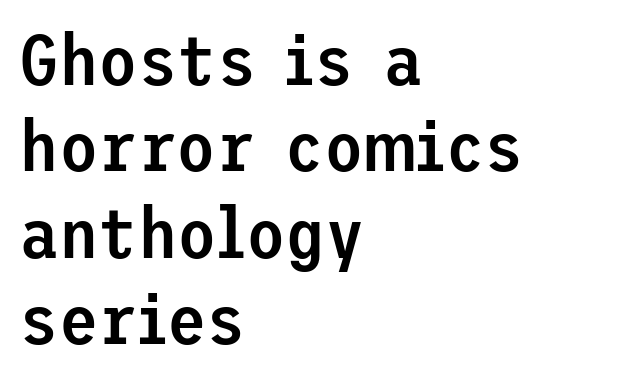
The image shows 72 px semibold sans-serif type, upright; set left-aligned, line spacing 1.2x, normal letter spacing, not underlined; low stroke contrast and a medium x-height.
